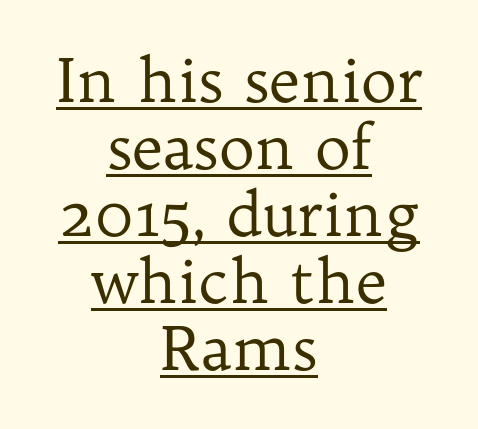
Somebody hit Ctrl+U on this one — the words are underlined. Is the stroke heavy? The answer is a plain regular-or-lighter. Check where the strokes stop: tiny serifs finish them off. Does the lettering tilt? It doesn't — this is upright. The typesetter chose a symmetrical, centered arrangement here.
